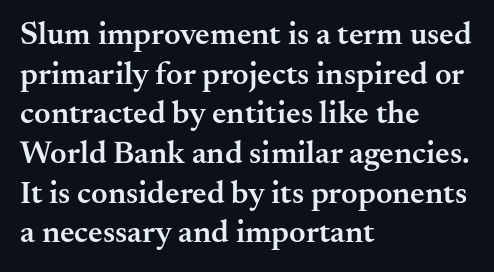
The image shows 32 px semibold serif type, upright; set left-aligned, line spacing 1.24x, normal letter spacing, not underlined; medium stroke contrast and a small x-height.
